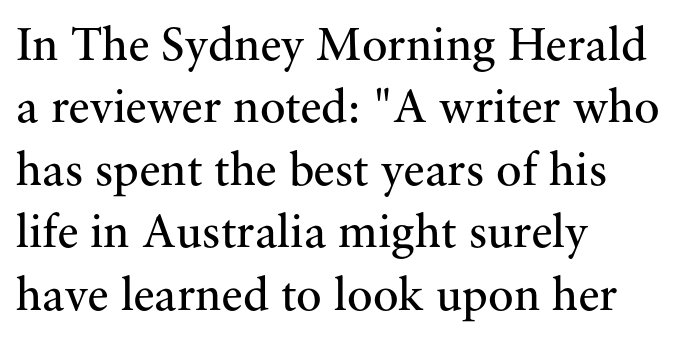
Font category for this specimen: serif. Leading matches the norm, producing a regular column. Vertical strokes here are truly vertical. Typeset ragged right — the left edge is the straight one. Bare-footed words on every line. The passage shown is typed in a proportional face where columns would drift.
